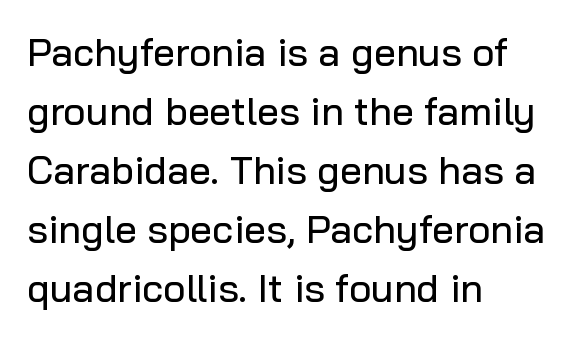
The image shows 39 px sans-serif type, upright; set left-aligned, normal line spacing (1.51x), normal letter spacing, not underlined; low stroke contrast and a medium x-height.
